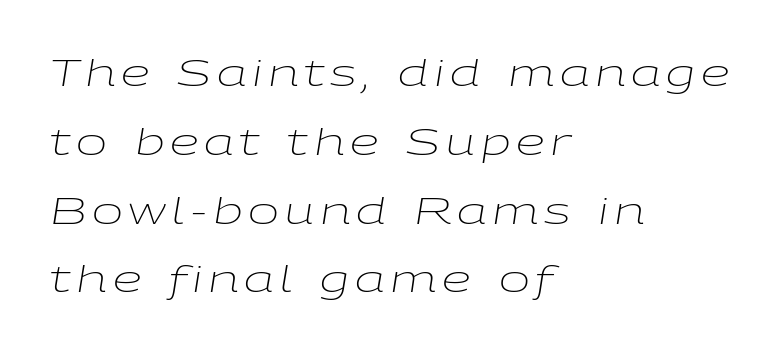
Q: Is the text bold? A: No.
Q: Is the text italic (slanted)? A: Yes, it leans right by about 9 degrees.
Q: Is the text underlined? A: No.
Q: How is the paragraph aligned? A: Left-aligned.
Q: Width (condensed, normal, or wide)? A: Wide.
Q: Stroke contrast? A: Low.
Q: x-height? A: Medium.
Q: Monospaced? A: No.
